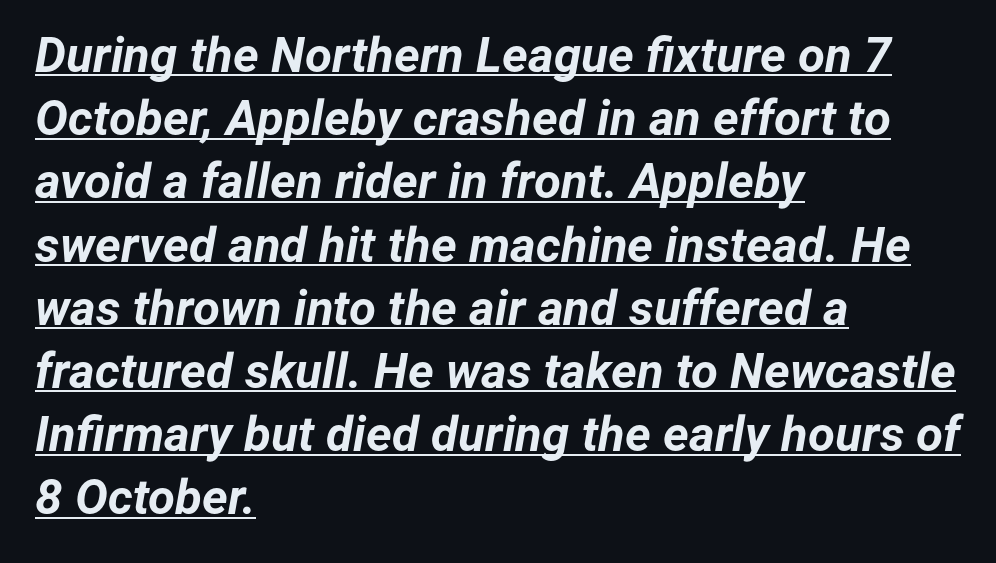
The image shows 49 px bold type, italic (leaning right); set left-aligned, normal line spacing (1.29x), normal letter spacing, underlined; low stroke contrast and a medium x-height.
